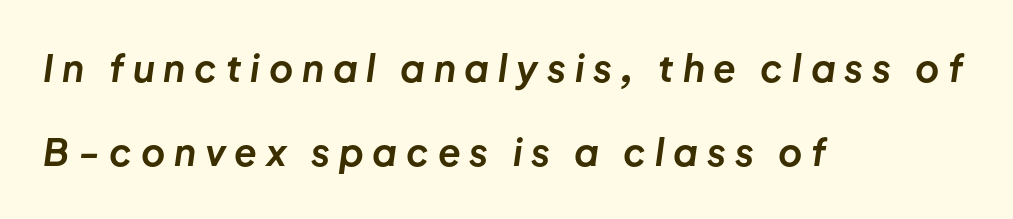
Quick note: underline off. A classic flush-left, rag-right setting is used for this passage. The passage shown leans; its letterforms are oblique. The space between consecutive lines is lavish. Each letter keeps its own natural width here, so spacing adapts to shape. Every letter is thick-stroked: bold, no question.
